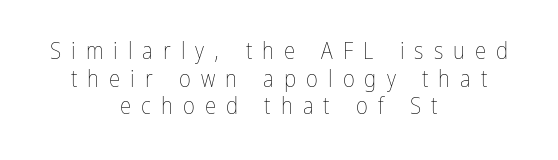
The paragraph has two soft edges and a firm central axis. Here the glyphs are tracked loosely, breaking word shapes into spaced letters. Quick note: not italic, upright. This is not heavy type; no bold has been used.
